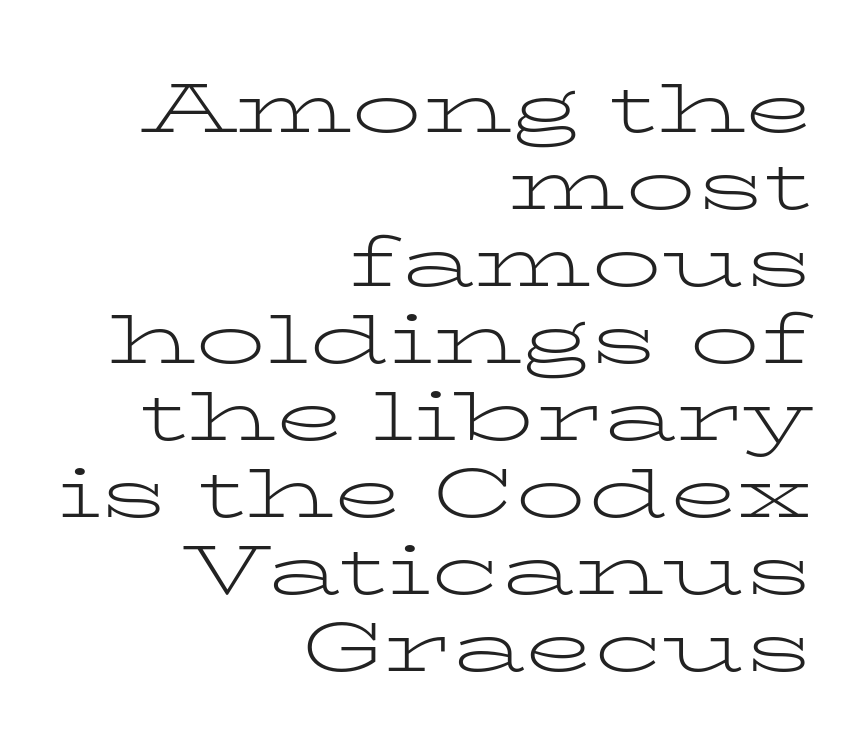
{"serif": "yes", "italic": "no", "bold": "no", "weight": "light", "width": "wide", "stroke_contrast": "low", "x_height": "medium", "monospaced": "no", "underline": "no", "align": "right", "line_spacing": "tight", "line_spacing_ratio": 1.1, "letter_spacing": "normal", "letter_spacing_em": 0.0, "glyph_px": 70}
